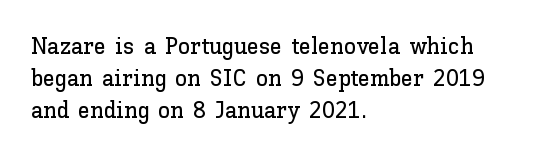
Just letters on the line, the space beneath them empty. Honestly, the row spacing looks completely unremarkable. No italicization has been applied; the sample stays upright. Teacher's note: observe the even left margin — that is flush-left alignment. Glyph-to-glyph distance matches everyday printed text.
